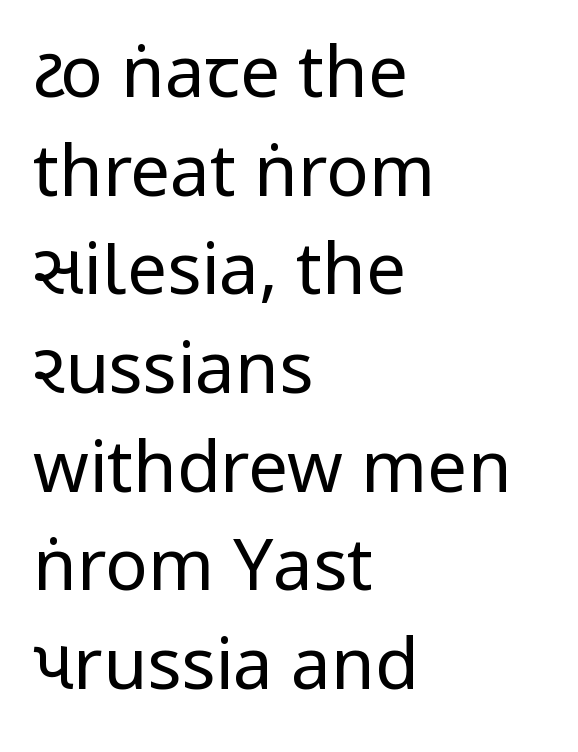
{"serif": "no", "italic": "no", "bold": "no", "weight": "regular", "width": "condensed", "stroke_contrast": "low", "x_height": "large", "monospaced": "no", "underline": "no", "align": "left", "line_spacing": "normal", "line_spacing_ratio": 1.39, "letter_spacing": "normal", "letter_spacing_em": 0.0, "glyph_px": 71}
